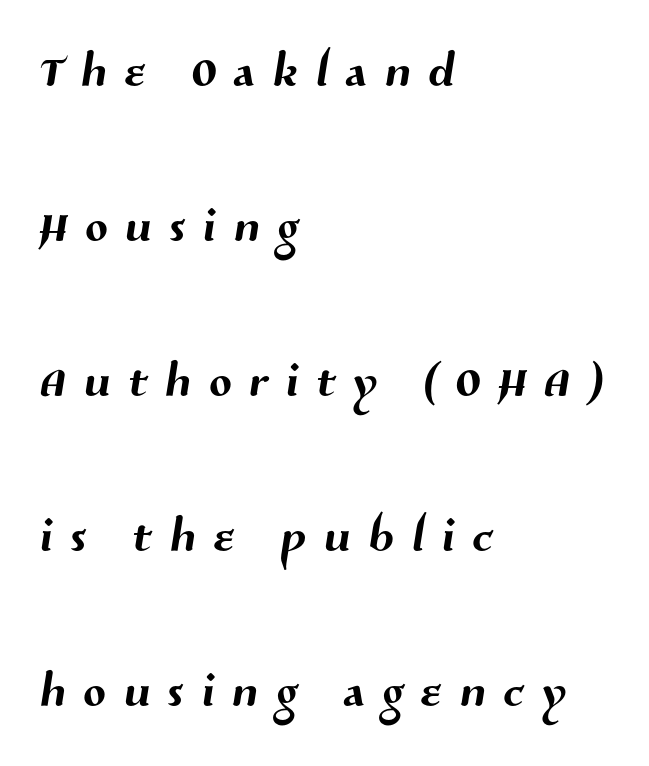
{"serif": "no", "width": "normal", "stroke_contrast": "medium", "x_height": "medium", "monospaced": "no", "underline": "no", "align": "left", "line_spacing": "loose", "line_spacing_ratio": 2.35, "letter_spacing": "wide", "letter_spacing_em": 0.27, "glyph_px": 66}
